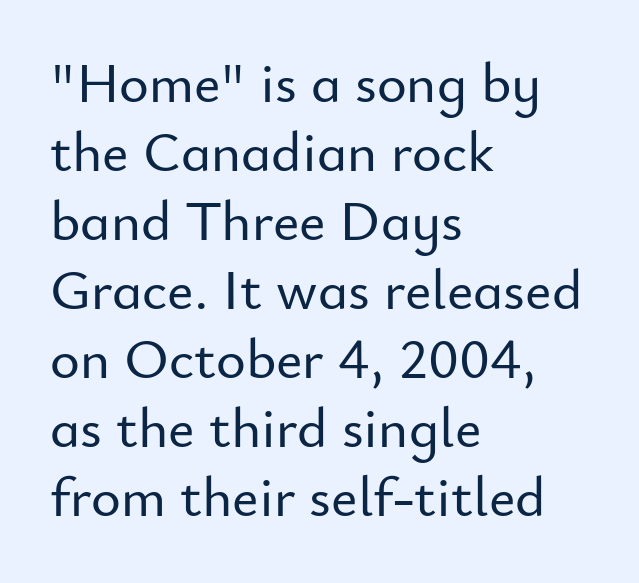
Q: Is the text italic (slanted)? A: No, it is upright.
Q: Is the typeface a serif or a sans-serif typeface? A: Sans-serif.
Q: Is the text underlined? A: No.
Q: How is the paragraph aligned? A: Left-aligned.
Q: Is the spacing between letters normal or unusually wide? A: Normal.
Q: Width (condensed, normal, or wide)? A: Normal.
Q: Stroke contrast? A: Low.
Q: x-height? A: Small.
Q: Monospaced? A: No.
